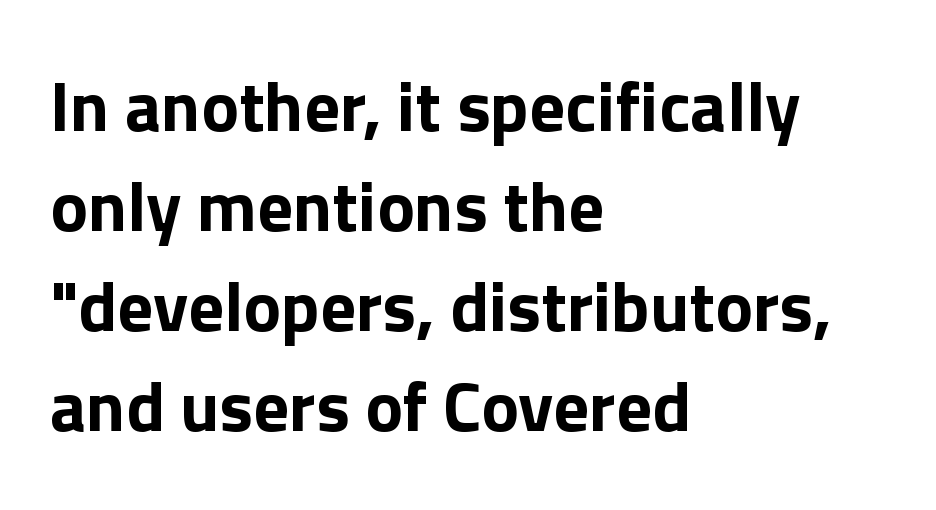
Letterform terminals end flat and unadorned throughout the passage. Unmarked baselines from the first word to the last. You could call the tracking neutral — neither tight nor loose. Upright lettering throughout.
